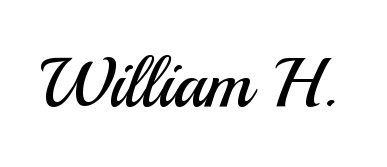
Q: Is the text bold? A: No.
Q: Is the text italic (slanted)? A: Yes.
Q: Is the typeface a serif or a sans-serif typeface? A: Sans-serif.
Q: Is the text underlined? A: No.
Q: Is the spacing between letters normal or unusually wide? A: Normal.
Q: Width (condensed, normal, or wide)? A: Normal.
Q: Stroke contrast? A: Medium.
Q: x-height? A: Small.
Q: Monospaced? A: No.
